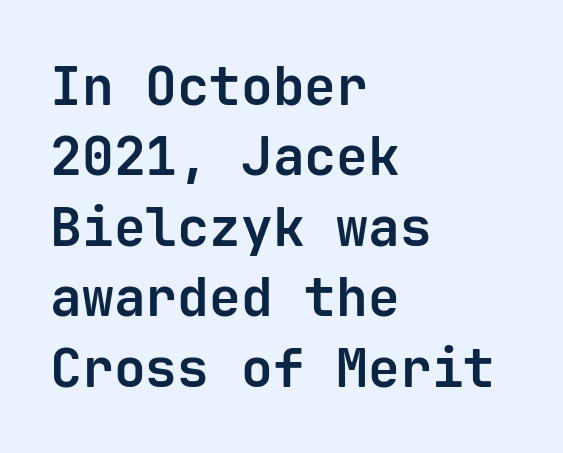
{"serif": "no", "italic": "no", "bold": "yes", "weight": "bold", "width": "normal", "stroke_contrast": "low", "x_height": "medium", "monospaced": "yes", "underline": "no", "align": "left", "line_spacing": "normal", "line_spacing_ratio": 1.33, "letter_spacing": "normal", "letter_spacing_em": 0.0, "glyph_px": 53}
